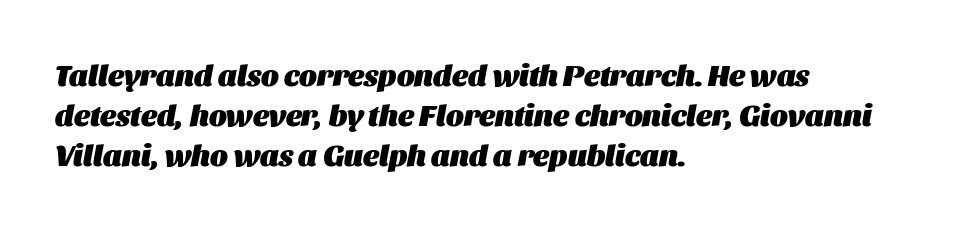
{"italic": "yes", "lean": "right", "slant_degrees": 11, "bold": "yes", "weight": "heavy", "width": "normal", "stroke_contrast": "medium", "x_height": "large", "monospaced": "no", "underline": "no", "align": "left", "line_spacing": "normal", "line_spacing_ratio": 1.34, "letter_spacing": "normal", "letter_spacing_em": 0.0, "glyph_px": 30}
